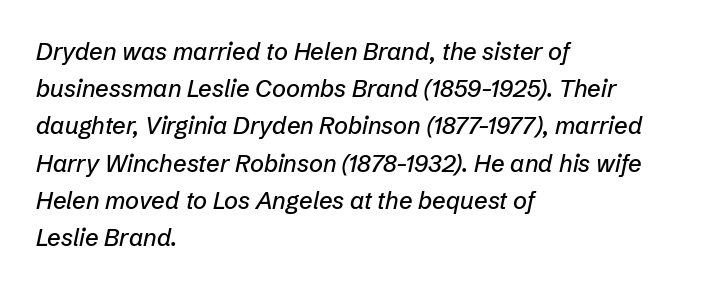
The image shows 24 px text type, italic (leaning right); set left-aligned, normal line spacing (1.55x), normal letter spacing, not underlined.
